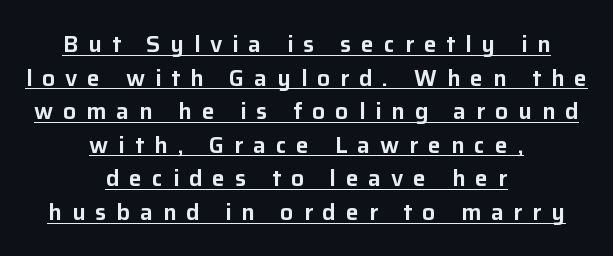
The tracking reads as deliberately expanded to a designer's eye. This sample keeps an unexceptional amount of space between lines. Nope, not italic — everything's standing straight. Honestly, the underline is the first thing you notice here. Every row of glyphs is offset so its center matches the block's center.
